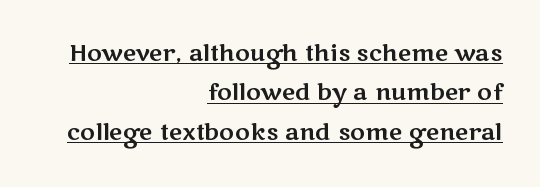
The image shows 23 px text type, upright; set right-aligned, line spacing 1.71x, normal letter spacing, underlined.
